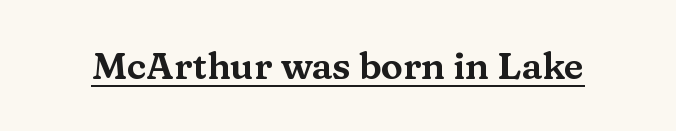
Q: Is the text italic (slanted)? A: No, it is upright.
Q: Is the typeface a serif or a sans-serif typeface? A: Serif.
Q: Is the text underlined? A: Yes.
Q: Is the spacing between letters normal or unusually wide? A: Normal.
Q: Width (condensed, normal, or wide)? A: Wide.
Q: Stroke contrast? A: Medium.
Q: x-height? A: Medium.
Q: Monospaced? A: No.
